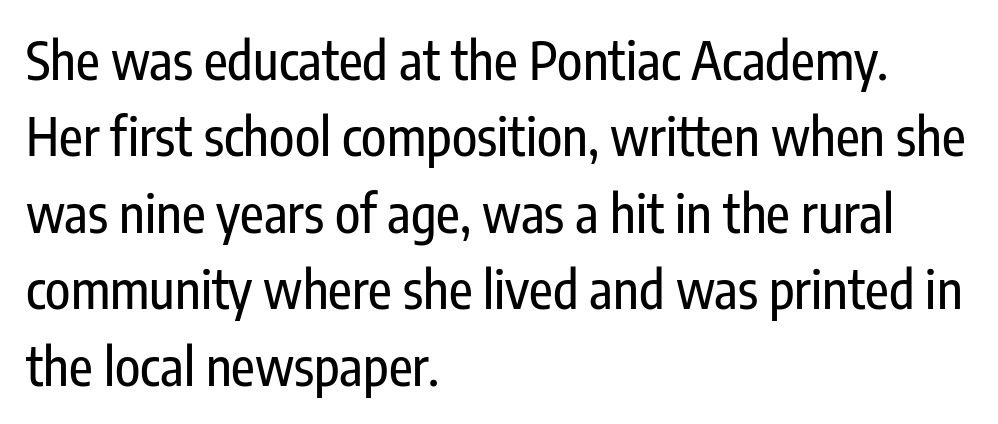
{"serif": "no", "italic": "no", "width": "condensed", "stroke_contrast": "low", "x_height": "medium", "monospaced": "no", "underline": "no", "align": "left", "line_spacing": "normal", "line_spacing_ratio": 1.47, "letter_spacing": "normal", "letter_spacing_em": 0.0, "glyph_px": 52}
